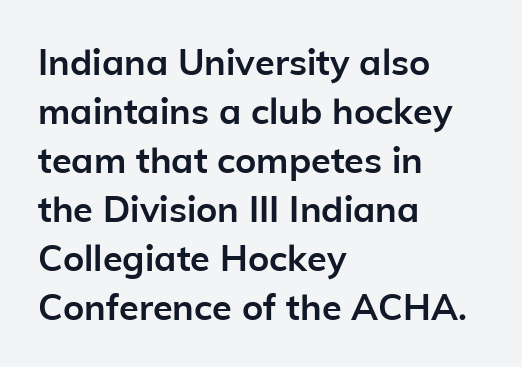
Serifs: no, the terminals of the letterforms are clean. Bold? Absolutely — the strokes are thick and heavy. Alignment: flush left. These lines are rendered in a variable-pitch font. Reading down the column, the eye jumps a familiar distance to each next line.
